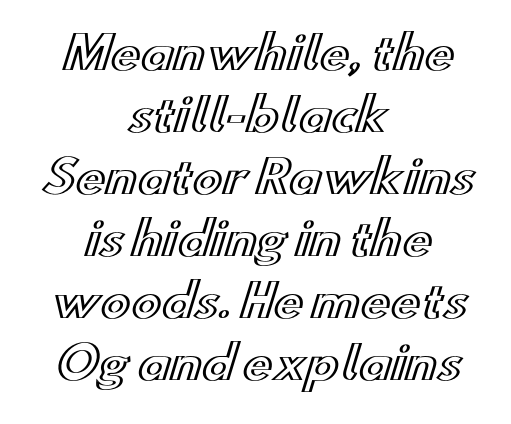
The image shows 45 px wide type; set centered, normal line spacing (1.38x), normal letter spacing, not underlined; a small x-height.
